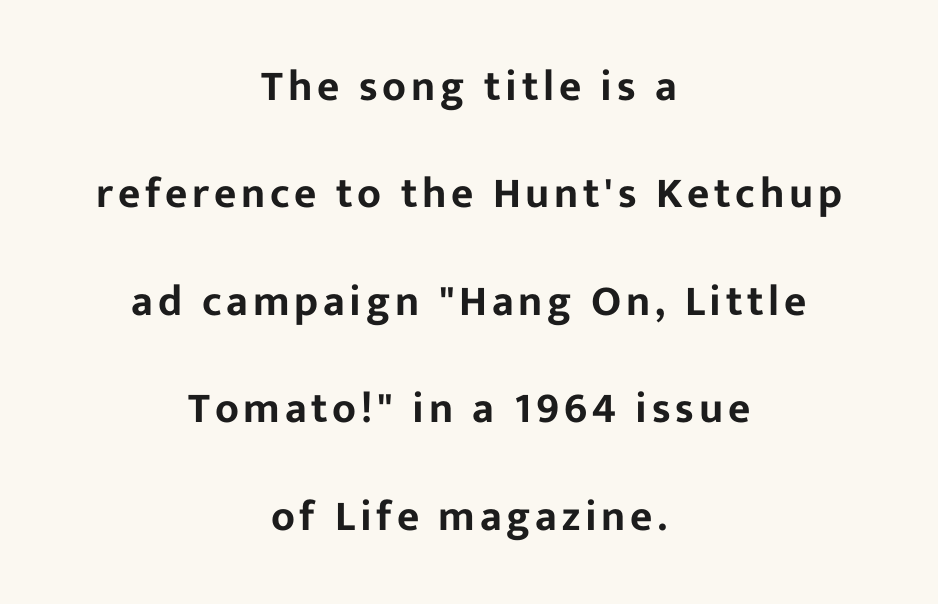
The image shows 43 px sans-serif type, upright; set centered, loose line spacing (2.5x), not underlined; low stroke contrast and a medium x-height.
